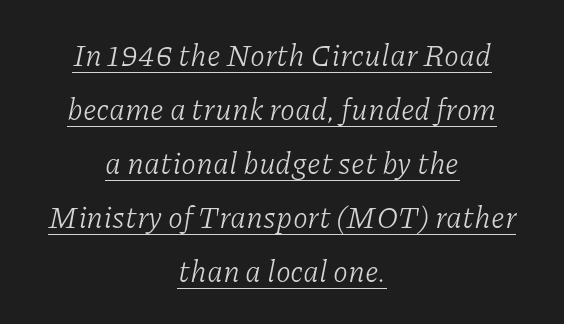
An italicized treatment has been applied to the whole sample. Stems here are at most as thick as an everyday book face. These characters rest on top of a visible drawn line. Standard letterfit; no display-style spreading of the glyphs.
